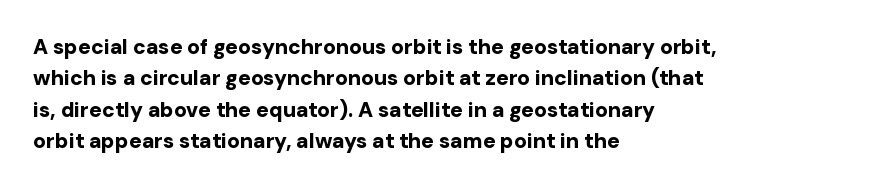
The image shows 21 px bold type, upright; set left-aligned, normal line spacing (1.49x), normal letter spacing, not underlined.
